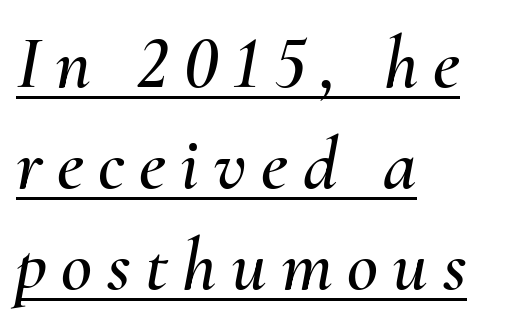
Each letter keeps its own natural width here, so spacing adapts to shape. Emphasis-style slanted type is in use. The space between consecutive lines is moderate. These lines are set flush left with a ragged right edge. The rendering uses the underline text-decoration.
